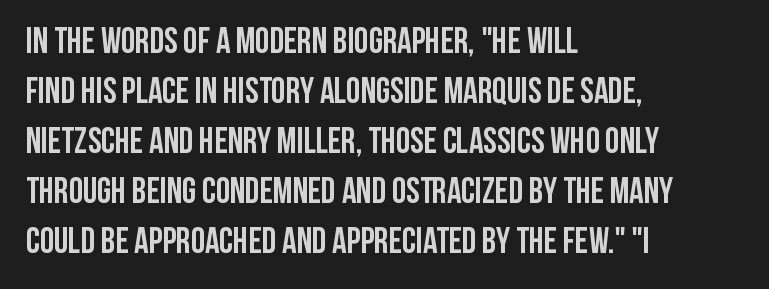
Q: Is the text bold? A: Yes.
Q: Is the text italic (slanted)? A: No, it is upright.
Q: Is the typeface a serif or a sans-serif typeface? A: Sans-serif.
Q: Is the text underlined? A: No.
Q: How is the paragraph aligned? A: Left-aligned.
Q: Is the spacing between letters normal or unusually wide? A: Normal.
Q: Is the spacing between lines tight, normal or loose? A: Normal.
Q: Width (condensed, normal, or wide)? A: Condensed.
Q: Stroke contrast? A: Low.
Q: x-height? A: Large.
Q: Monospaced? A: No.
